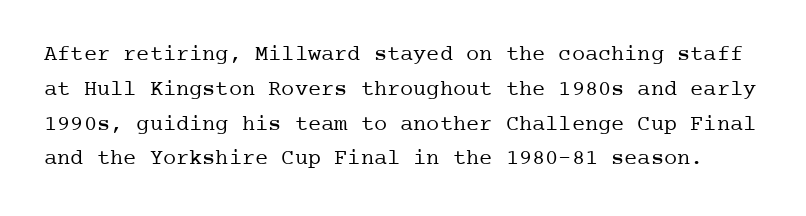
Summary of vertical rhythm: regular, with standard interline spacing. Nobody touched the tracking dial on this one. Each row of text sits above clean, open space. A quiet, ordinary-to-light weight characterises the typeface. The typography opts for an upright posture over an oblique one.
